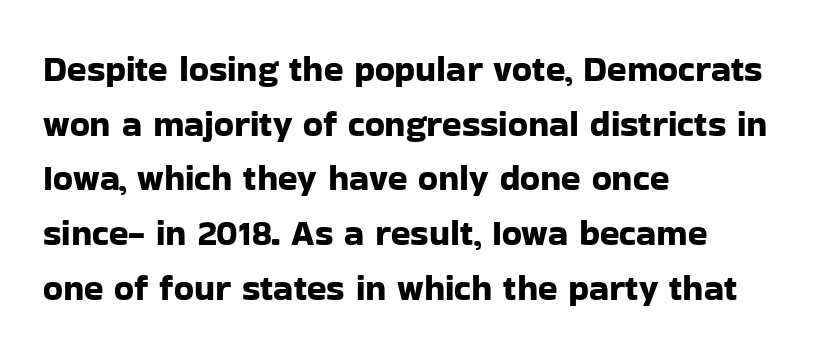
Which margin do the lines hug? The left one — the right edge is uneven. Observe the ordinary spacing: letters are neighbours, not strangers. Each new line begins a customary step beneath the previous one. Just letters on the line, the space beneath them empty. Do the characters align in a grid? No, the font is proportional. The face used here is a sans, in the tradition of grotesques and geometrics.
